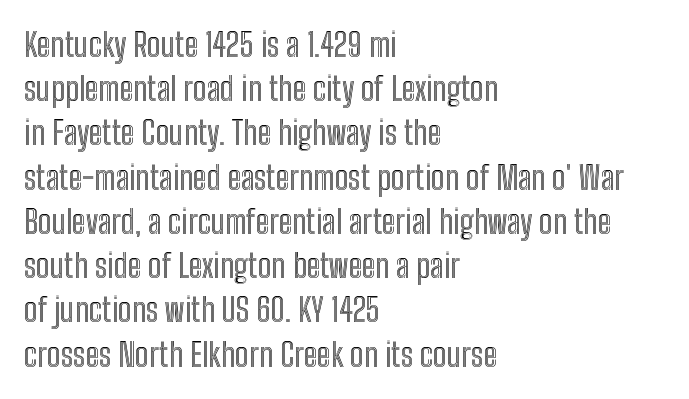
The image shows 33 px condensed type, upright; set left-aligned, normal line spacing (1.34x), normal letter spacing, not underlined; a medium x-height.
